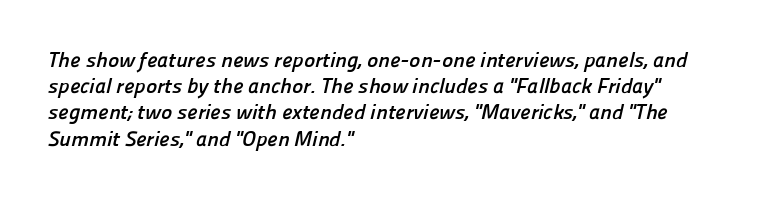
The image shows 21 px bold type; set left-aligned, normal line spacing (1.25x), normal letter spacing, not underlined.
